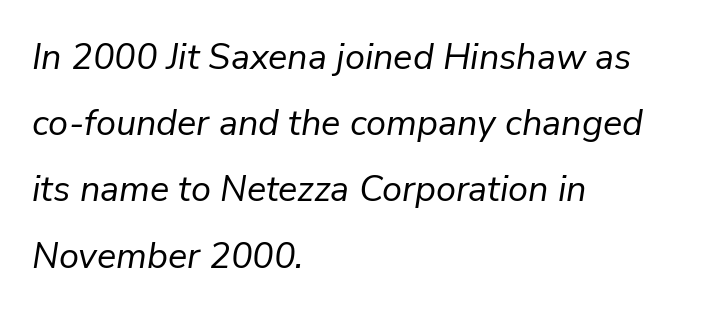
{"italic": "yes", "lean": "right", "slant_degrees": 9, "bold": "no", "weight": "regular", "width": "normal", "stroke_contrast": "low", "x_height": "medium", "monospaced": "no", "underline": "no", "align": "left", "line_spacing_ratio": 1.84, "letter_spacing": "normal", "letter_spacing_em": 0.0, "glyph_px": 36}
